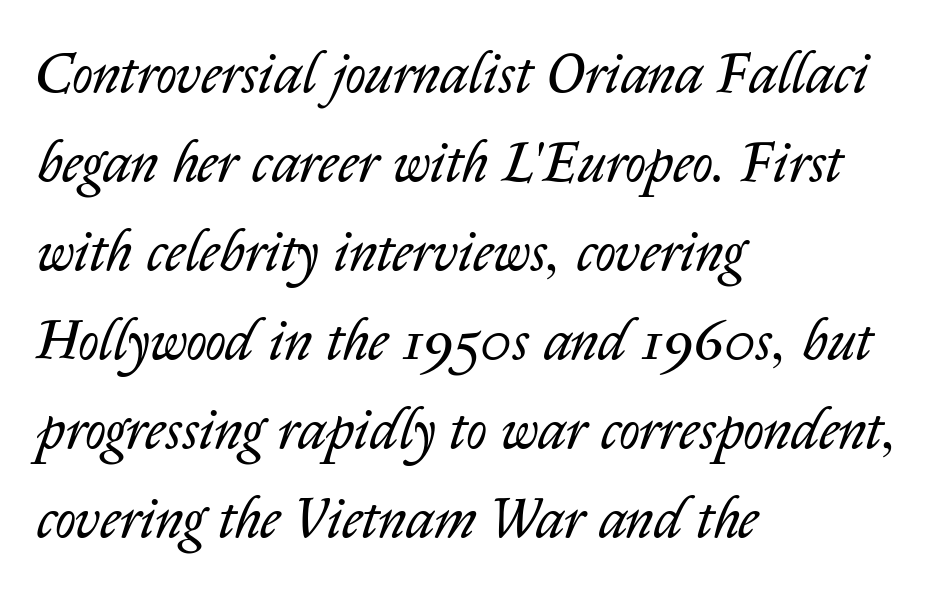
{"italic": "yes", "lean": "right", "slant_degrees": 14, "bold": "no", "weight": "regular", "width": "normal", "stroke_contrast": "low", "x_height": "medium", "monospaced": "no", "underline": "no", "align": "left", "line_spacing": "normal", "line_spacing_ratio": 1.56, "letter_spacing": "normal", "letter_spacing_em": 0.0, "glyph_px": 57}
